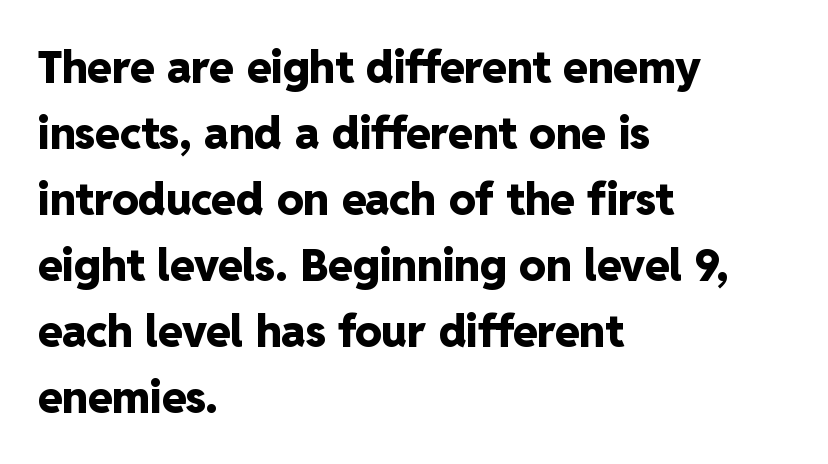
{"serif": "no", "italic": "no", "bold": "yes", "weight": "heavy", "width": "normal", "stroke_contrast": "low", "x_height": "medium", "monospaced": "no", "underline": "no", "align": "left", "line_spacing": "normal", "line_spacing_ratio": 1.5, "letter_spacing": "normal", "letter_spacing_em": 0.0, "glyph_px": 44}
